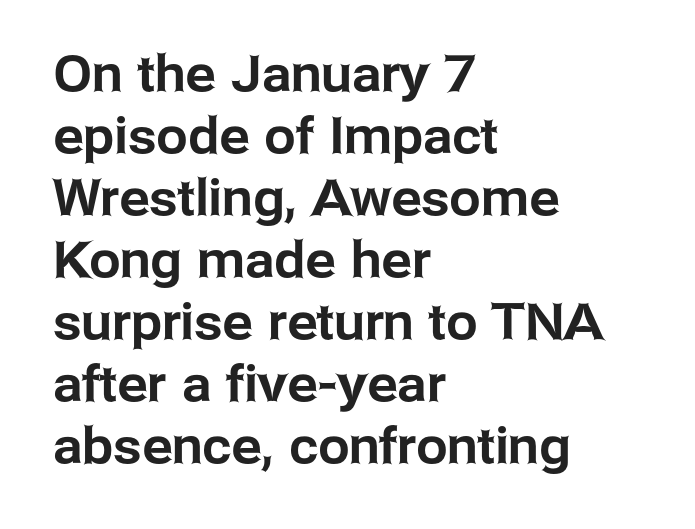
The letters carry no serifs — their stems end cleanly without finishing strokes. Looks like regular typesetting: each glyph gets only the width it needs. Each line starts at the same left margin while the right side varies. Quick note: underline off. The letters sit at their default tracking, neither squeezed nor spread. These lines were composed using upright roman letters.
